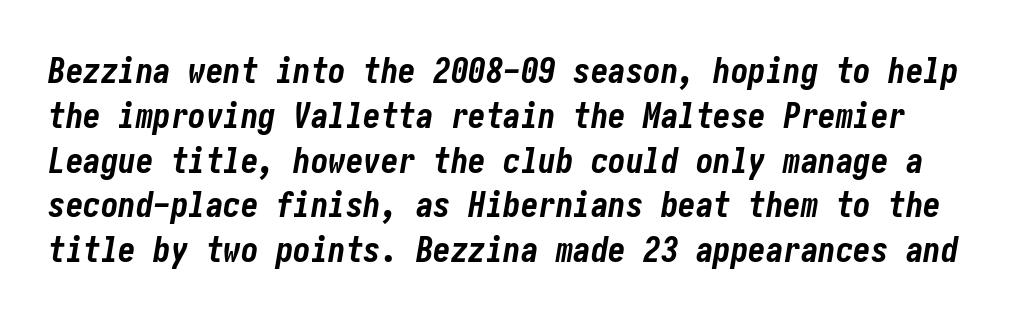
{"italic": "yes", "lean": "right", "slant_degrees": 10, "bold": "yes", "weight": "bold", "width": "condensed", "stroke_contrast": "low", "x_height": "medium", "underline": "no", "line_spacing": "normal", "line_spacing_ratio": 1.28, "letter_spacing": "normal", "letter_spacing_em": 0.0, "glyph_px": 35}
